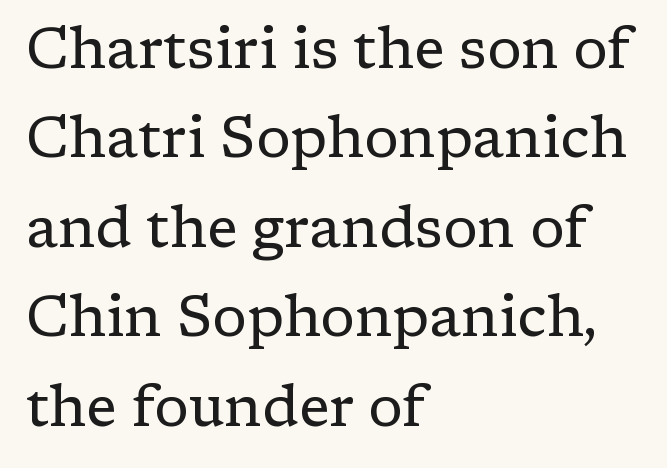
The image shows 57 px regular-weight serif type, upright; set left-aligned, normal line spacing (1.57x), normal letter spacing, not underlined; low stroke contrast and a medium x-height.
